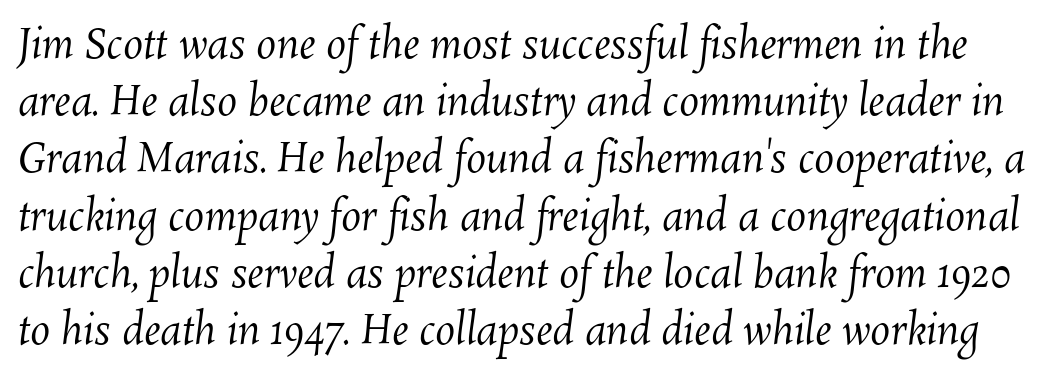
{"bold": "no", "weight": "regular", "width": "normal", "stroke_contrast": "medium", "x_height": "medium", "monospaced": "no", "underline": "no", "line_spacing": "normal", "line_spacing_ratio": 1.43, "letter_spacing": "normal", "letter_spacing_em": 0.0, "glyph_px": 40}
